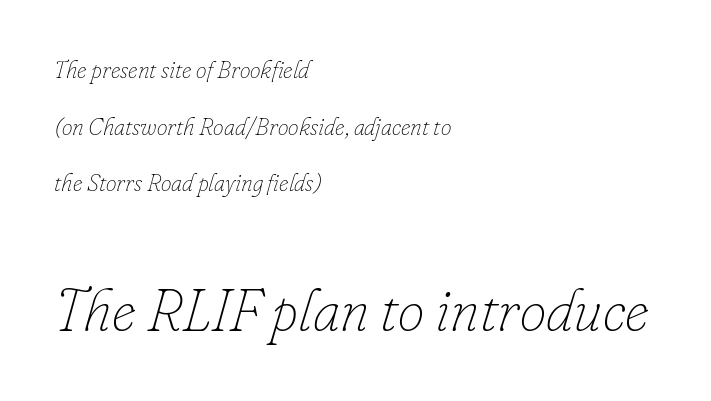
The image shows 60 px thin type, italic (leaning right); set left-aligned, loose line spacing (2.36x), normal letter spacing, not underlined; the second (bottom) block is 2.5x larger; low stroke contrast and a small x-height.
